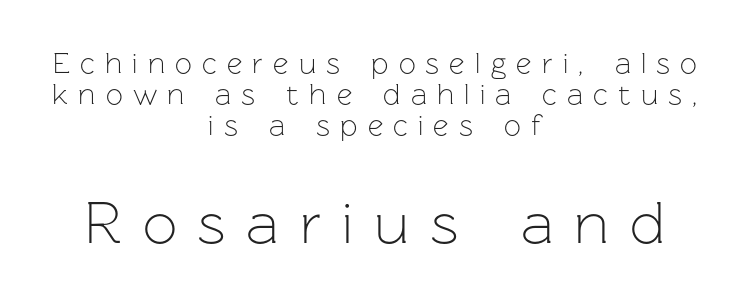
A typesetter would label this face a sans. A typesetter would mark this as roman, not italic. Words float on clear page, feet unadorned. Is this a fixed-width face? No — the glyphs have proportional, varying widths.
